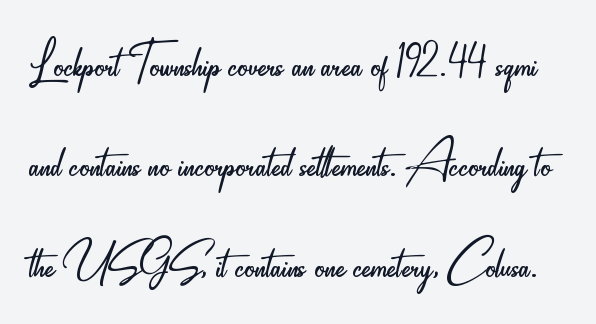
{"serif": "no", "bold": "no", "weight": "light", "width": "condensed", "stroke_contrast": "low", "x_height": "small", "monospaced": "no", "underline": "no", "line_spacing": "normal", "line_spacing_ratio": 1.57, "letter_spacing": "normal", "letter_spacing_em": 0.0, "glyph_px": 64}
